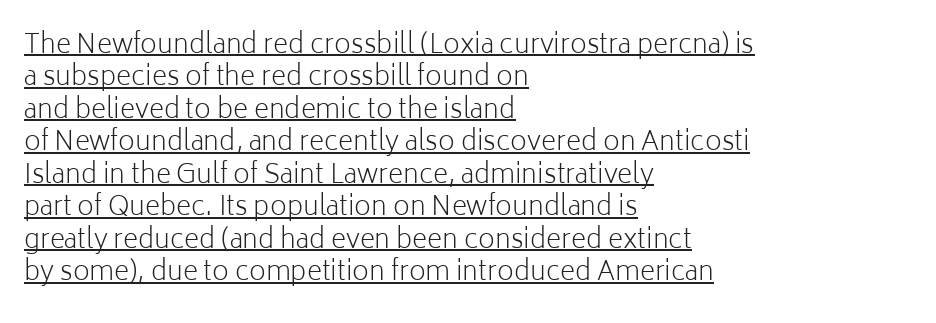
A student would call this left alignment; a typographer would say flush left, rag right. The type sits square on the baseline with zero lean. What's the leading like? Ordinary, nothing unusual. The font sits on the lighter half of the weight spectrum, regular included.
